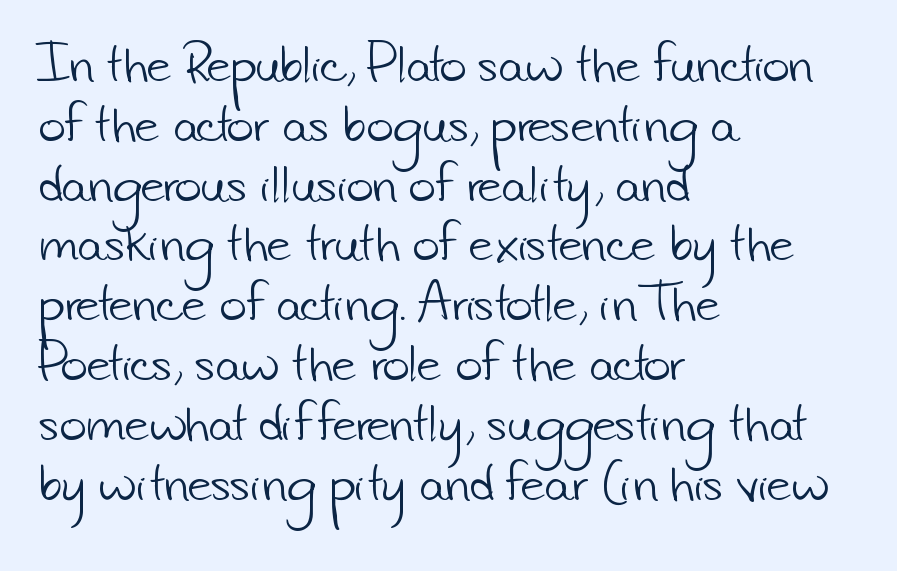
The image shows 46 px light sans-serif type; set left-aligned, normal line spacing (1.3x), normal letter spacing, not underlined; low stroke contrast and a small x-height.
